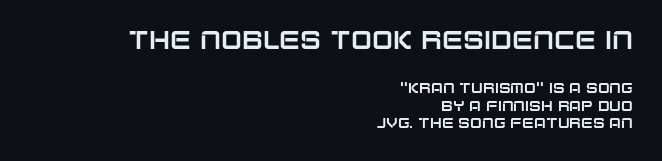
The image shows 25 px text type, upright; set right-aligned, normal line spacing (1.27x), normal letter spacing, not underlined; the first (top) block is 1.79x larger.
